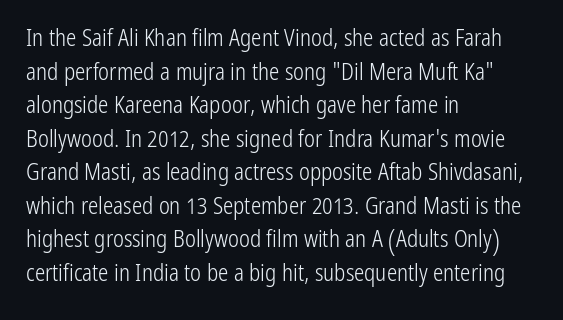
{"italic": "no", "bold": "no", "underline": "no", "align": "left", "line_spacing": "normal", "line_spacing_ratio": 1.46, "letter_spacing": "normal", "letter_spacing_em": 0.0, "glyph_px": 23}
